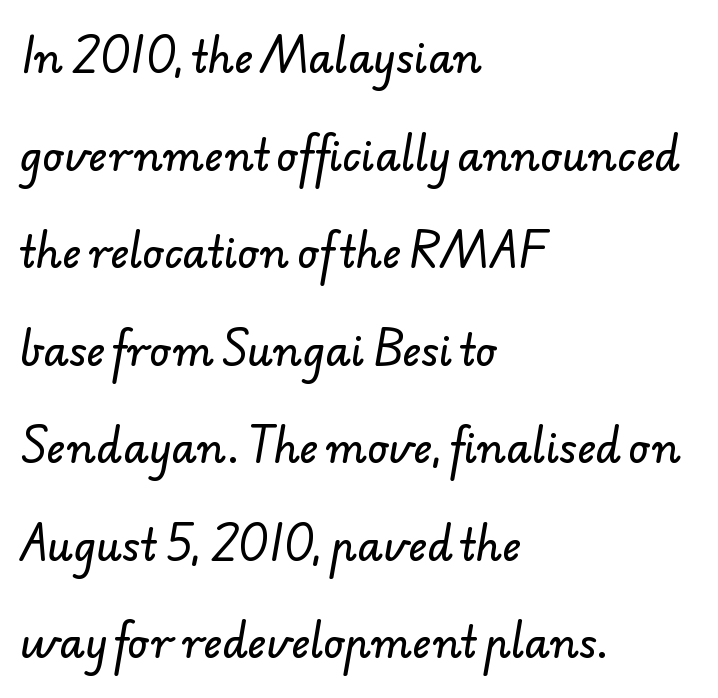
These lines stack with their left ends in a neat column. How would I describe the line gaps? Wide and relaxed. Regarding serifs, this sample does without them. The string is rendered with underlining switched off.
